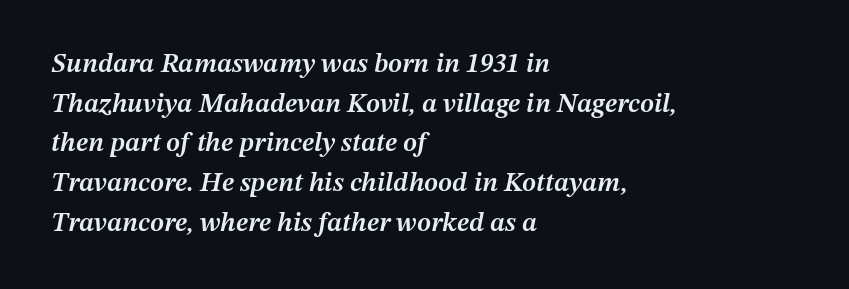
The image shows 27 px text type, italic (leaning right); set left-aligned, normal line spacing (1.47x), normal letter spacing, not underlined.
